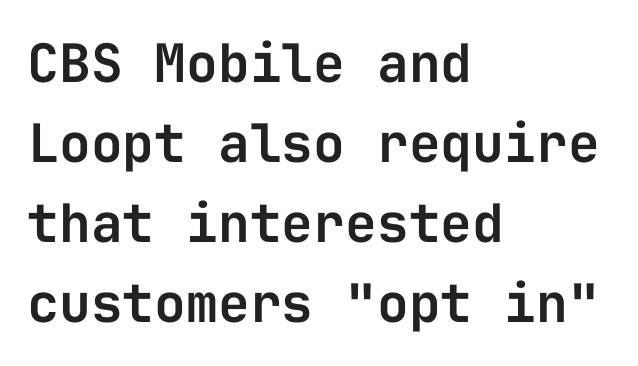
A typesetter would call this leading conventional body-copy spacing. Students, note that the glyphs here touch the page at normal intervals. The designer went with a sans here, leaving each stem footless. Notice how the stems are strictly vertical — no italics here. Think of a typewriter: that constant character pitch is what you see here. Layout note: lines flush left.
